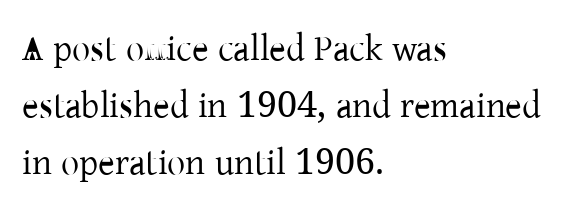
The passage is arranged the way most books set body copy — flush left. Each letter's strokes conclude with small projecting serifs. In terms of letterspacing, this is plain default setting. Think standard paragraph weight, or any step lighter than that. You could not count columns in this text — the font is proportionally spaced.
